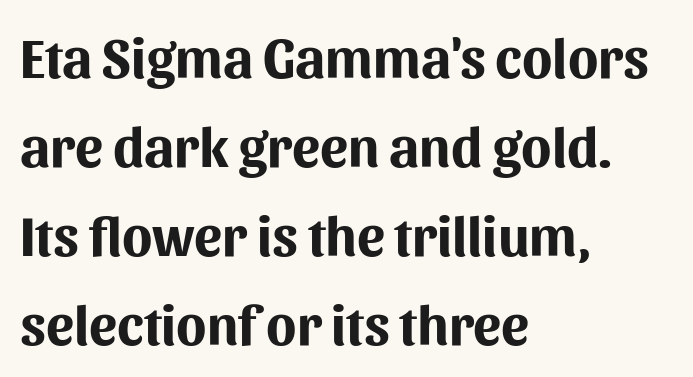
Q: Is the text bold? A: Yes.
Q: Is the text italic (slanted)? A: No, it is upright.
Q: Is the typeface a serif or a sans-serif typeface? A: Sans-serif.
Q: Is the text underlined? A: No.
Q: How is the paragraph aligned? A: Left-aligned.
Q: Is the spacing between letters normal or unusually wide? A: Normal.
Q: Is the spacing between lines tight, normal or loose? A: Normal.
Q: Width (condensed, normal, or wide)? A: Normal.
Q: Stroke contrast? A: Medium.
Q: x-height? A: Medium.
Q: Monospaced? A: No.
